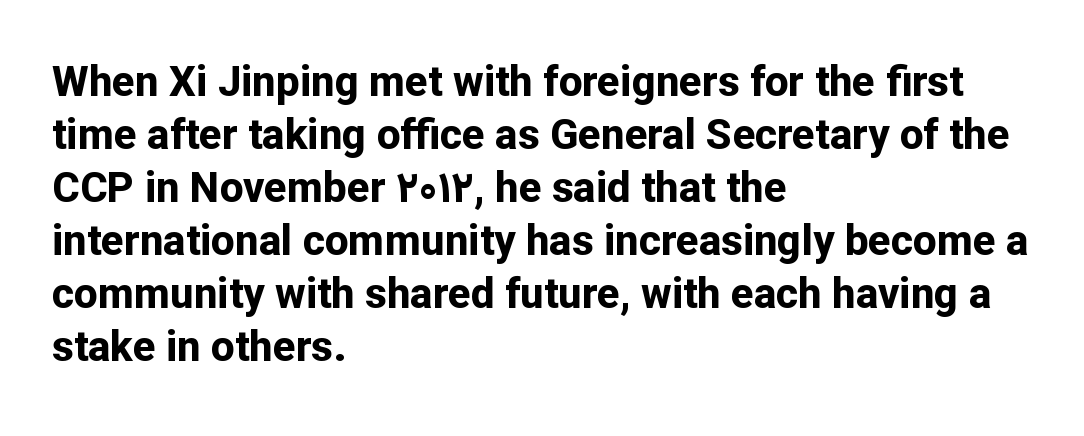
Q: Is the text bold? A: Yes.
Q: Is the text italic (slanted)? A: No, it is upright.
Q: Is the typeface a serif or a sans-serif typeface? A: Sans-serif.
Q: Is the text underlined? A: No.
Q: How is the paragraph aligned? A: Left-aligned.
Q: Is the spacing between letters normal or unusually wide? A: Normal.
Q: Is the spacing between lines tight, normal or loose? A: Normal.
Q: Width (condensed, normal, or wide)? A: Normal.
Q: Stroke contrast? A: Low.
Q: x-height? A: Medium.
Q: Monospaced? A: No.
